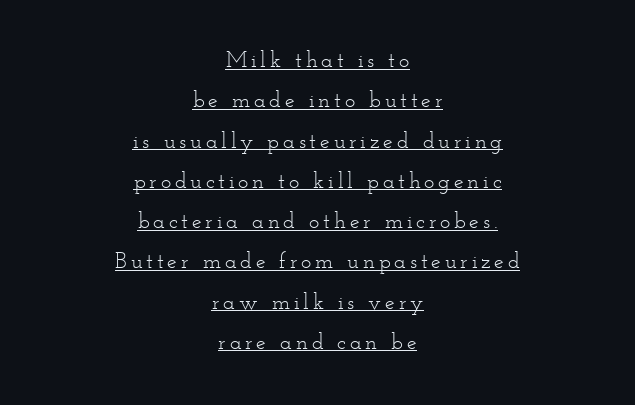
{"italic": "no", "bold": "no", "underline": "yes", "align": "center", "line_spacing_ratio": 1.83, "glyph_px": 22}
